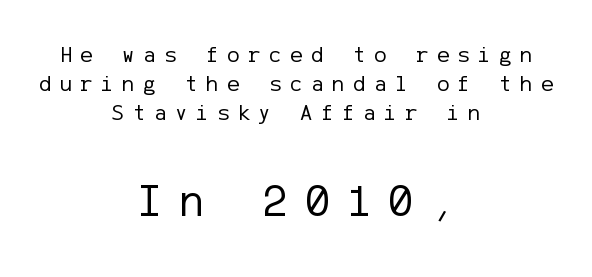
The image shows 46 px regular-weight sans-serif type, upright; set centered, normal line spacing (1.27x), unusually wide letter spacing (+0.38 em), not underlined; the second (bottom) block is 2.0x larger; low stroke contrast and a medium x-height.
